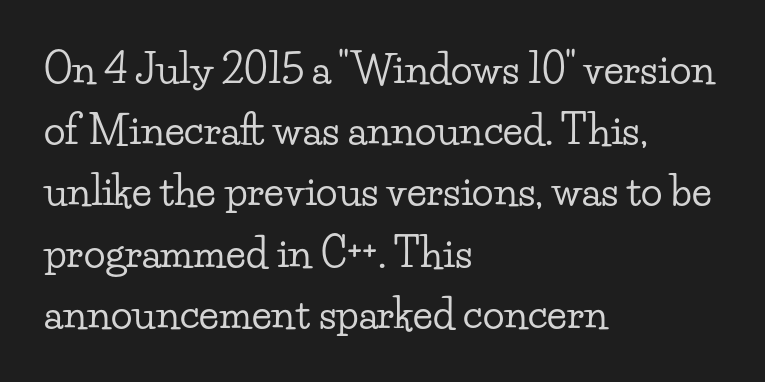
Proportional: the letters do not fall into vertical columns. Vertical strokes here are truly vertical. Whoever set this chose a conventional vertical rhythm. No extra tracking has been applied to these lines. Line starts are locked; line ends wander. This rendering features lettering with no underline.
